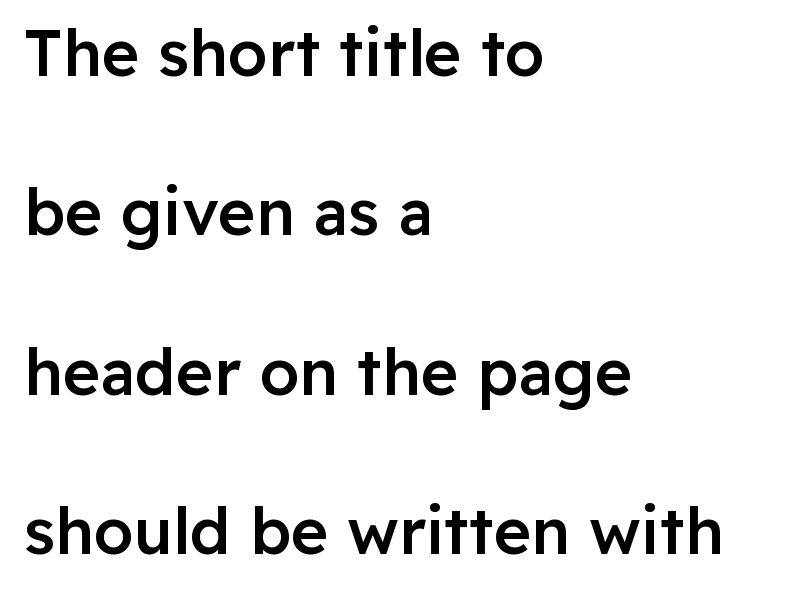
{"serif": "no", "italic": "no", "bold": "semi", "weight": "semibold", "width": "normal", "stroke_contrast": "low", "x_height": "medium", "monospaced": "no", "underline": "no", "align": "left", "line_spacing": "loose", "line_spacing_ratio": 2.49, "letter_spacing": "normal", "letter_spacing_em": 0.0, "glyph_px": 64}
